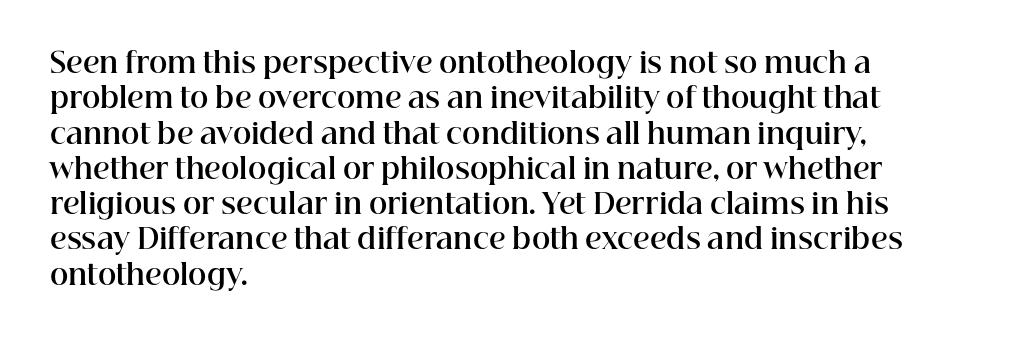
Note the varied advance widths — an 'i' is clearly narrower than an 'm'. Weight check: bold — yes, fully. Line starts are locked; line ends wander. How are the letters spaced? Ordinarily, with no added tracking. These lines sit exactly where default settings would place them. The characters display serif detailing at their extremities.
